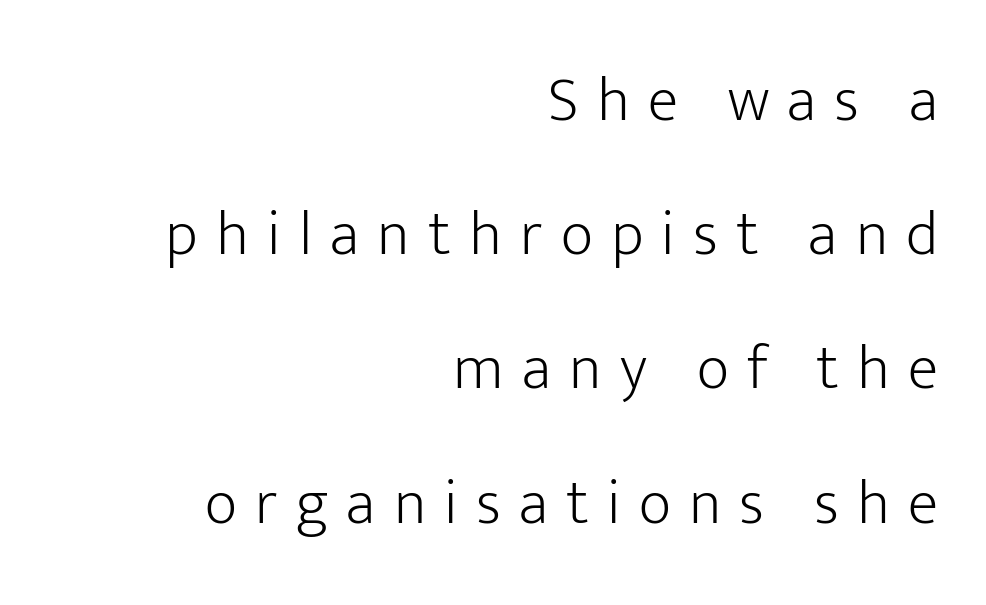
The image shows 63 px light sans-serif type, upright; set right-aligned, loose line spacing (2.13x), unusually wide letter spacing (+0.29 em), not underlined; low stroke contrast and a medium x-height.
